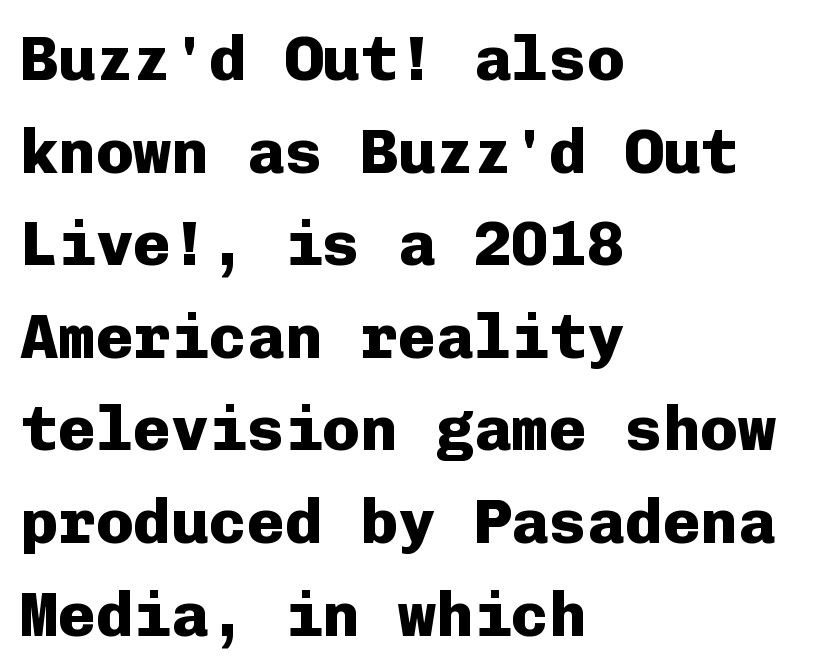
Q: Is the text bold? A: Yes.
Q: Is the text italic (slanted)? A: No, it is upright.
Q: Is the typeface a serif or a sans-serif typeface? A: Sans-serif.
Q: Is the text underlined? A: No.
Q: How is the paragraph aligned? A: Left-aligned.
Q: Is the spacing between letters normal or unusually wide? A: Normal.
Q: Is the spacing between lines tight, normal or loose? A: Normal.
Q: Width (condensed, normal, or wide)? A: Normal.
Q: Stroke contrast? A: Low.
Q: x-height? A: Medium.
Q: Monospaced? A: Yes.
